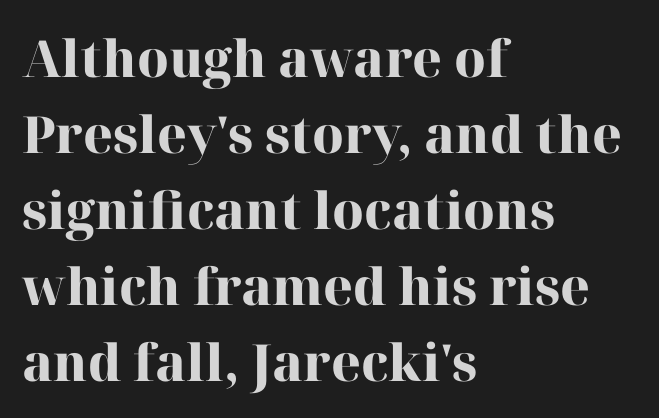
The image shows 51 px heavy serif type, upright; set left-aligned, normal line spacing (1.49x), normal letter spacing, not underlined; high stroke contrast and a medium x-height.
